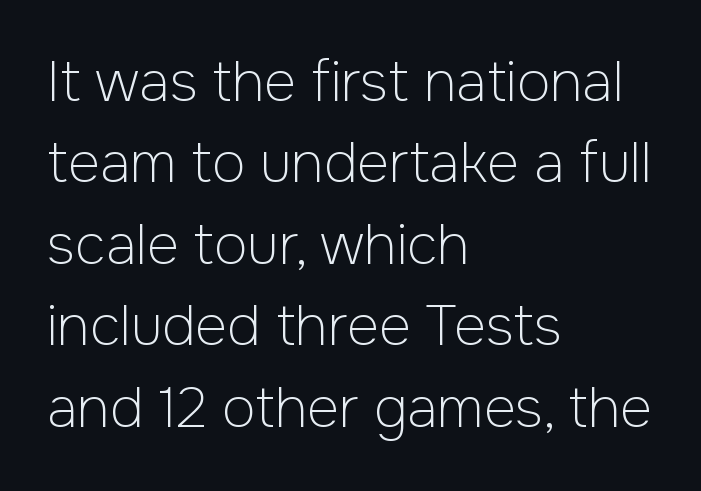
The image shows 55 px light sans-serif type, upright; set left-aligned, normal line spacing (1.48x), normal letter spacing, not underlined; low stroke contrast and a medium x-height.
